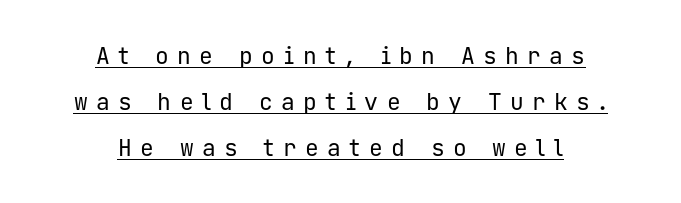
Q: Is the text bold? A: No.
Q: Is the text italic (slanted)? A: No, it is upright.
Q: Is the text underlined? A: Yes.
Q: How is the paragraph aligned? A: Centered.
Q: Is the spacing between letters normal or unusually wide? A: Unusually wide.
Q: Is the spacing between lines tight, normal or loose? A: Loose.
